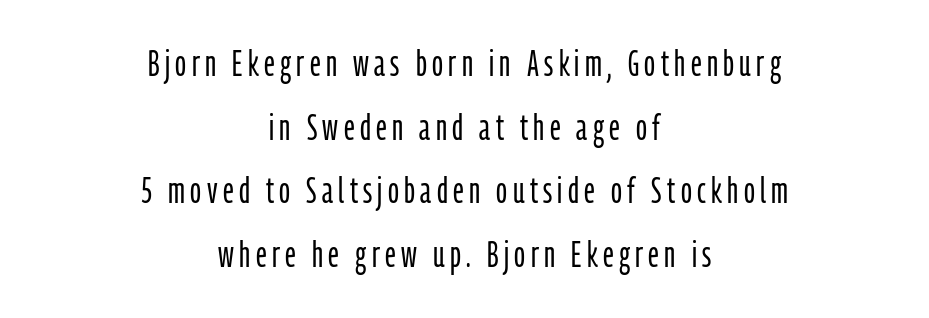
{"serif": "no", "italic": "no", "bold": "no", "weight": "light", "width": "condensed", "stroke_contrast": "low", "x_height": "medium", "monospaced": "no", "underline": "no", "align": "center", "line_spacing_ratio": 1.77, "glyph_px": 36}
